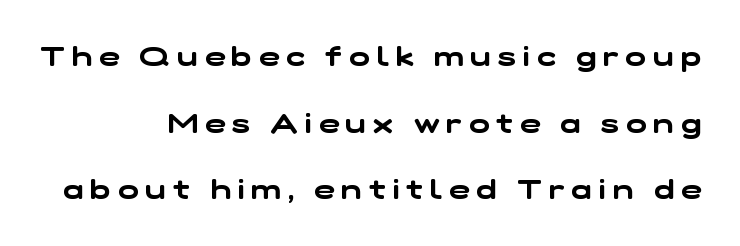
Rule under the text: the space is simply empty. Does extra space separate the letters? Yes, quite a lot of it. If you drew a ruler down the right edge, every line would touch it. The space between consecutive lines is lavish.
